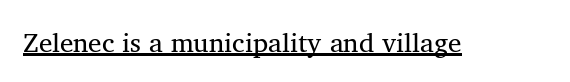
{"italic": "no", "underline": "yes", "letter_spacing": "normal", "letter_spacing_em": 0.0, "glyph_px": 27}
